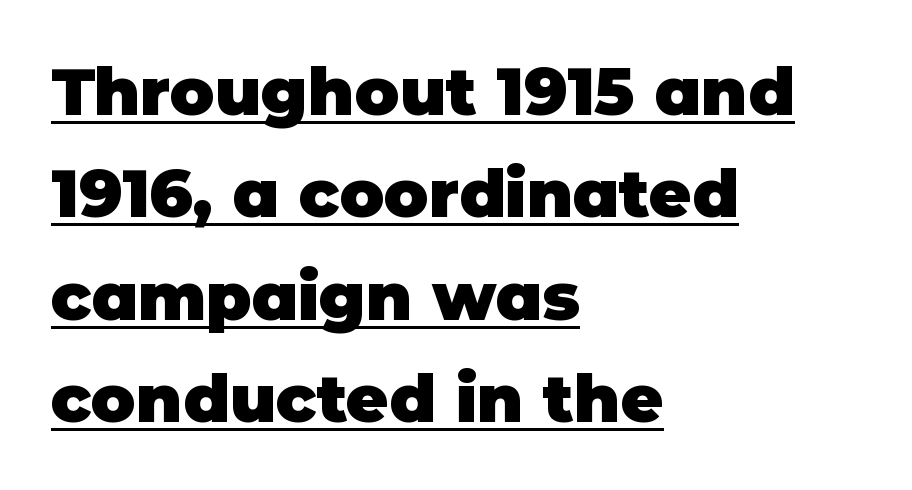
Compared with typical body copy, the letter spacing here is the same. Underlined type. In CSS terms this would be text-align: left. What's the leading like? Ordinary, nothing unusual. Note: no serifs on the glyphs.
